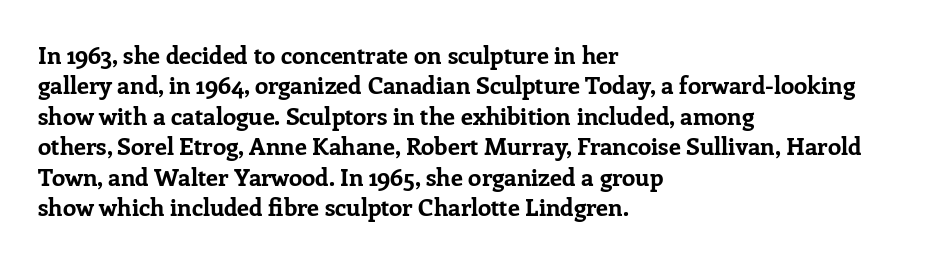
Q: Is the text bold? A: Yes.
Q: Is the text italic (slanted)? A: No, it is upright.
Q: Is the text underlined? A: No.
Q: How is the paragraph aligned? A: Left-aligned.
Q: Is the spacing between letters normal or unusually wide? A: Normal.
Q: Is the spacing between lines tight, normal or loose? A: Normal.
